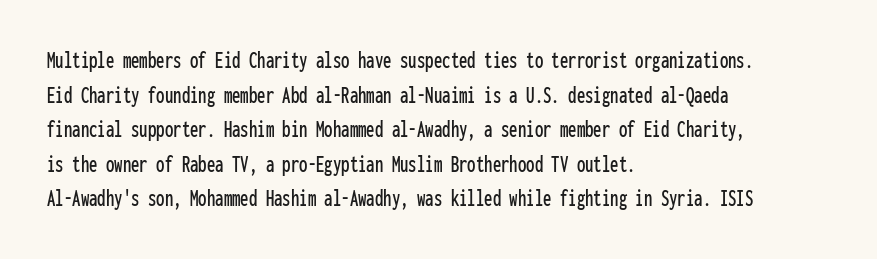
The image shows 24 px text type, upright; set left-aligned, normal line spacing (1.44x), normal letter spacing, not underlined.
